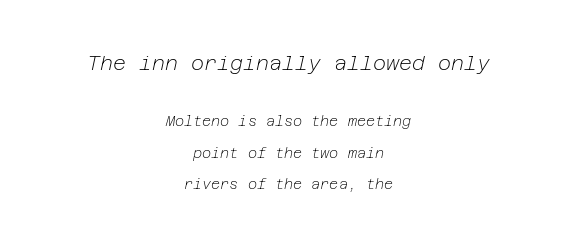
The image shows 20 px text type, italic (leaning right); set centered, loose line spacing (2.26x), normal letter spacing, not underlined; the first (top) block is 1.43x larger.
